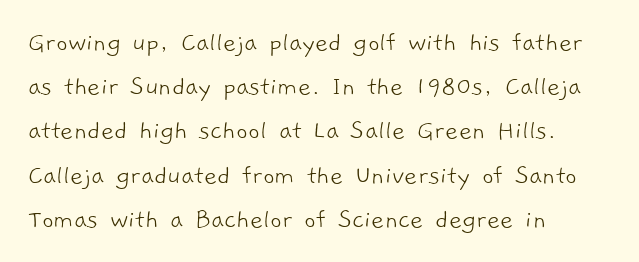
Q: Is the text bold? A: No.
Q: Is the typeface a serif or a sans-serif typeface? A: Sans-serif.
Q: Is the text underlined? A: No.
Q: How is the paragraph aligned? A: Left-aligned.
Q: Is the spacing between letters normal or unusually wide? A: Normal.
Q: Is the spacing between lines tight, normal or loose? A: Normal.
Q: Width (condensed, normal, or wide)? A: Normal.
Q: Stroke contrast? A: Low.
Q: x-height? A: Medium.
Q: Monospaced? A: No.
